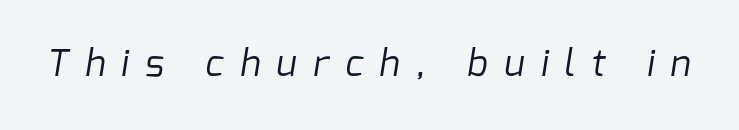
The face used here is proportionally spaced, like ordinary book or web type. Compared with a typical body face, this is equally light or lighter still. Caption: expanded tracking, letters set apart. Observe the absence of serifs on each vertical stroke in this sample.
